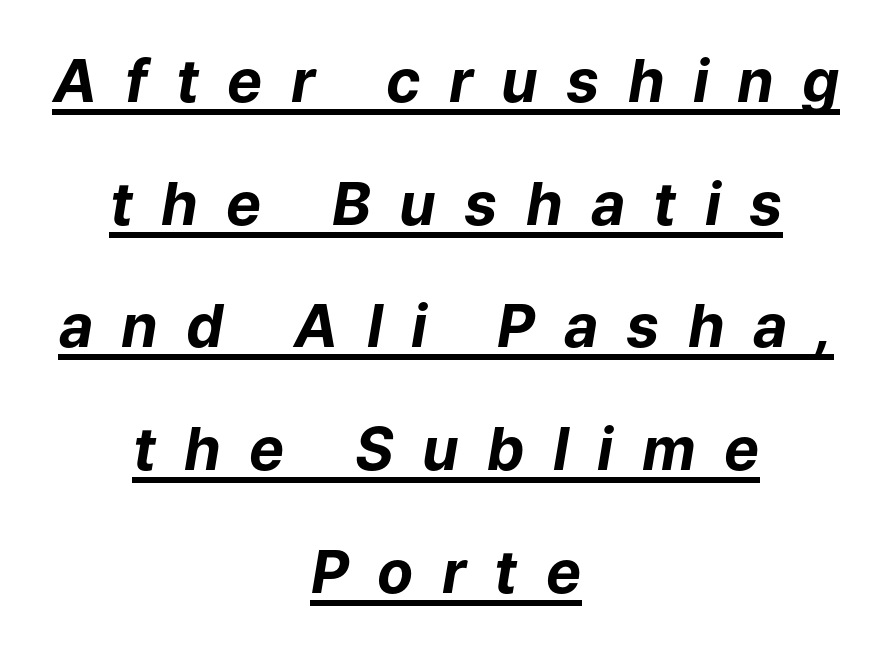
The image shows 59 px bold type, italic (leaning right); set centered, loose line spacing (2.08x), unusually wide letter spacing (+0.48 em), underlined; low stroke contrast and a medium x-height.
